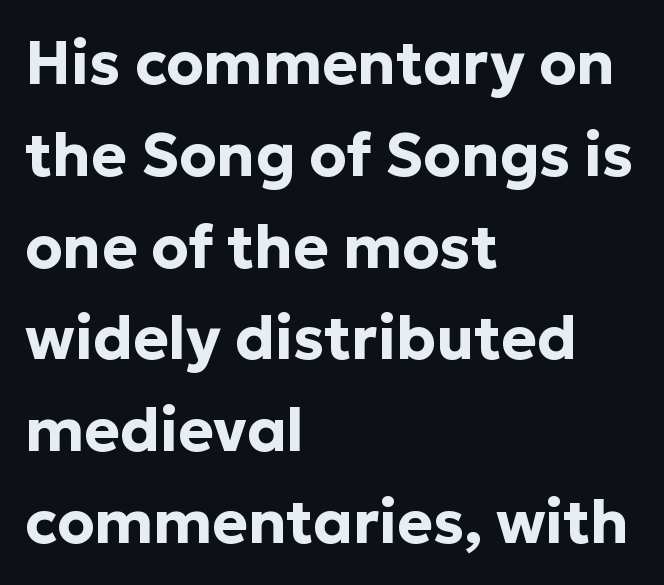
{"serif": "no", "italic": "no", "bold": "yes", "weight": "bold", "width": "normal", "stroke_contrast": "low", "x_height": "medium", "monospaced": "no", "underline": "no", "align": "left", "line_spacing": "normal", "line_spacing_ratio": 1.53, "letter_spacing": "normal", "letter_spacing_em": 0.0, "glyph_px": 60}
